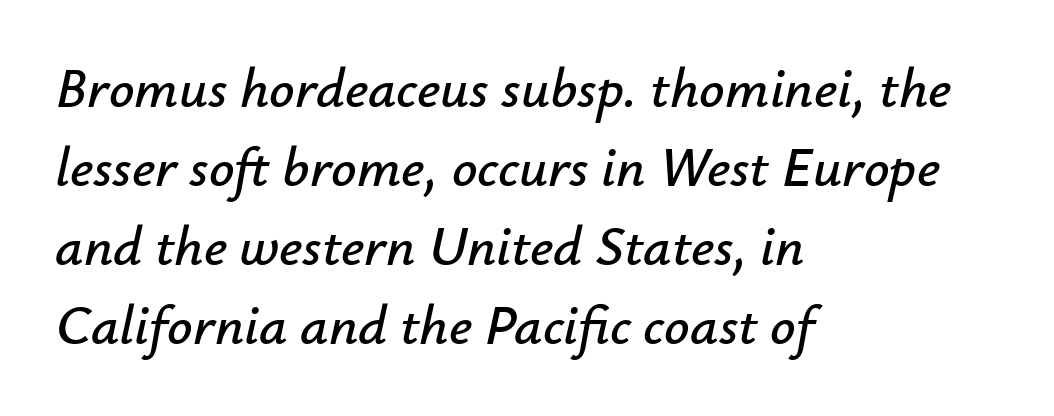
The image shows 56 px text type, italic (leaning right); set left-aligned, normal line spacing (1.41x), normal letter spacing, not underlined; low stroke contrast and a small x-height.
